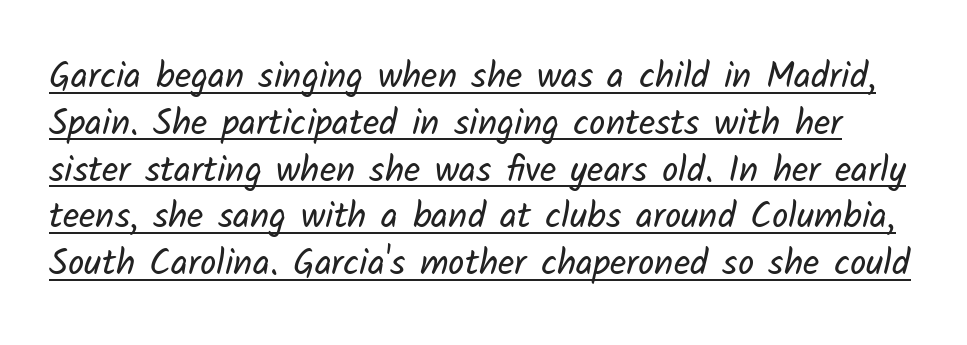
The image shows 36 px regular-weight sans-serif type; set normal line spacing (1.3x), normal letter spacing, underlined; low stroke contrast and a medium x-height.
